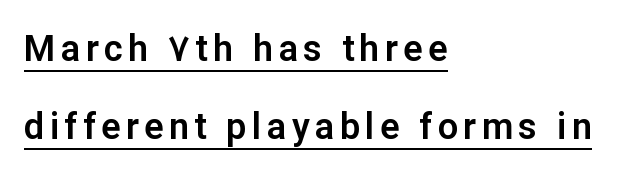
{"serif": "no", "italic": "no", "width": "normal", "stroke_contrast": "low", "x_height": "medium", "monospaced": "no", "underline": "yes", "align": "left", "line_spacing": "loose", "line_spacing_ratio": 2.17, "glyph_px": 36}
